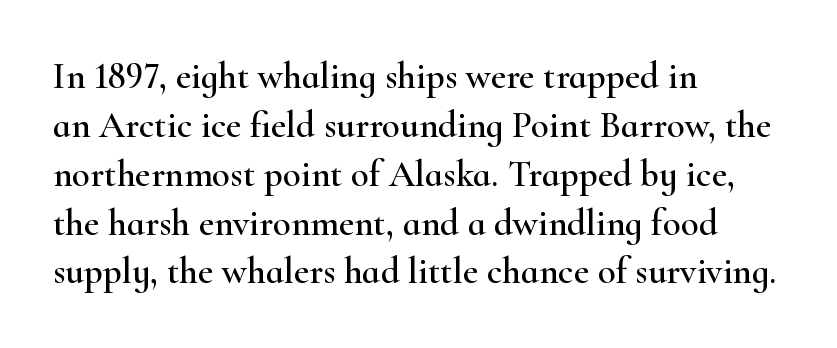
Q: Is the text italic (slanted)? A: No, it is upright.
Q: Is the typeface a serif or a sans-serif typeface? A: Serif.
Q: Is the text underlined? A: No.
Q: How is the paragraph aligned? A: Left-aligned.
Q: Is the spacing between letters normal or unusually wide? A: Normal.
Q: Is the spacing between lines tight, normal or loose? A: Normal.
Q: Width (condensed, normal, or wide)? A: Wide.
Q: Stroke contrast? A: High.
Q: x-height? A: Small.
Q: Monospaced? A: No.
